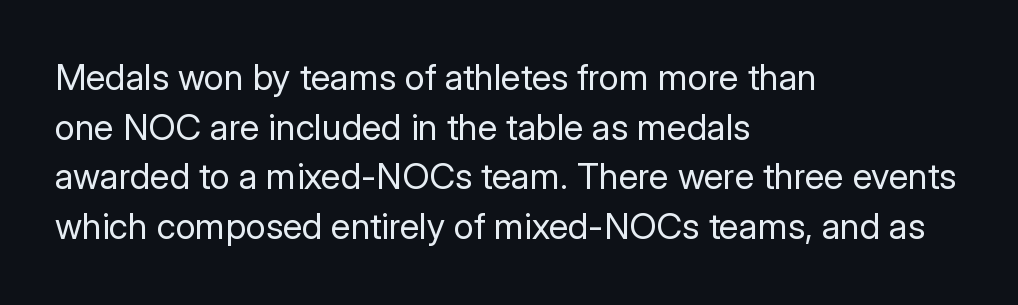
The image shows 36 px regular-weight sans-serif type, upright; set left-aligned, normal line spacing (1.38x), normal letter spacing, not underlined; low stroke contrast and a medium x-height.
